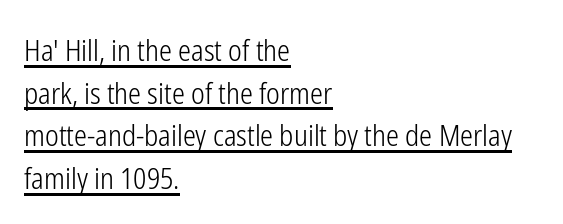
The image shows 29 px light, condensed sans-serif type, upright; set left-aligned, normal line spacing (1.47x), normal letter spacing, underlined; low stroke contrast and a medium x-height.
